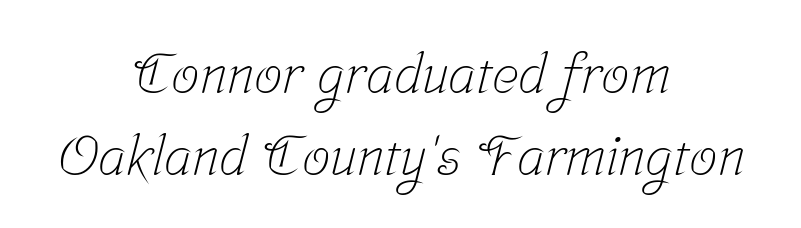
The image shows 56 px light, condensed serif type; set centered, normal line spacing (1.46x), normal letter spacing, not underlined; low stroke contrast and a medium x-height.
